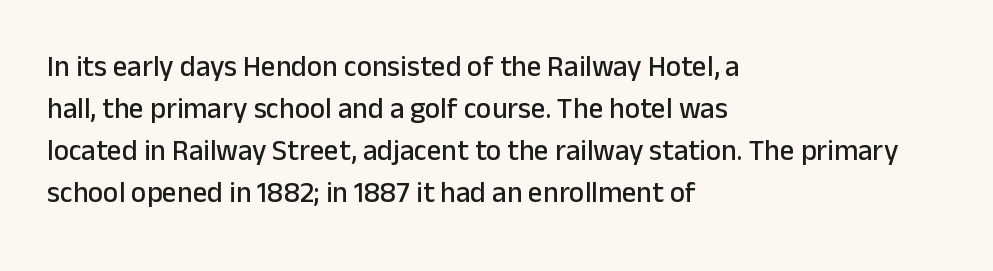
Q: Is the text italic (slanted)? A: No, it is upright.
Q: Is the typeface a serif or a sans-serif typeface? A: Sans-serif.
Q: Is the text underlined? A: No.
Q: How is the paragraph aligned? A: Left-aligned.
Q: Is the spacing between letters normal or unusually wide? A: Normal.
Q: Is the spacing between lines tight, normal or loose? A: Normal.
Q: Width (condensed, normal, or wide)? A: Normal.
Q: Stroke contrast? A: Low.
Q: x-height? A: Medium.
Q: Monospaced? A: No.
